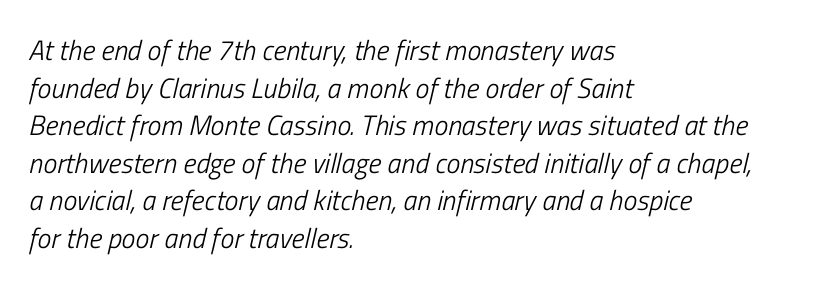
Q: Is the text bold? A: No.
Q: Is the text italic (slanted)? A: Yes, it leans right by about 13 degrees.
Q: Is the text underlined? A: No.
Q: How is the paragraph aligned? A: Left-aligned.
Q: Is the spacing between letters normal or unusually wide? A: Normal.
Q: Is the spacing between lines tight, normal or loose? A: Normal.
Q: Width (condensed, normal, or wide)? A: Condensed.
Q: Stroke contrast? A: Low.
Q: x-height? A: Medium.
Q: Monospaced? A: No.
